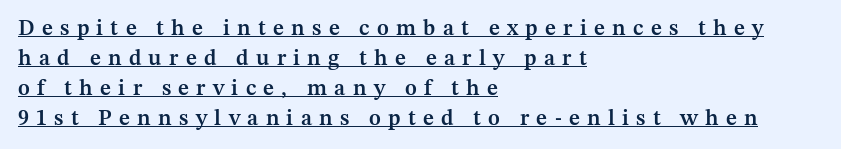
The image shows 22 px text type, upright; set left-aligned, normal line spacing (1.36x), unusually wide letter spacing (+0.33 em), underlined.
